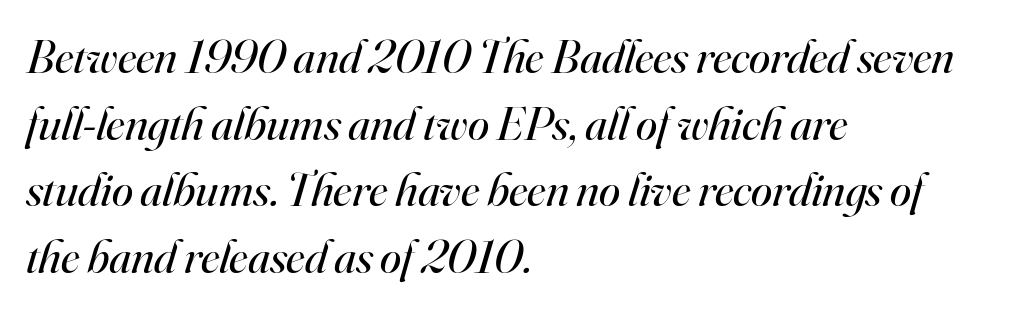
Beneath every word, the page is bare. Quick note: italic. Horizontally, the lines are justified to the leading edge only. Letters have the restrained weight of plain body copy at most. Yep, those are serifs on the letters. Regarding leading, the lines here are spaced in the standard way.
